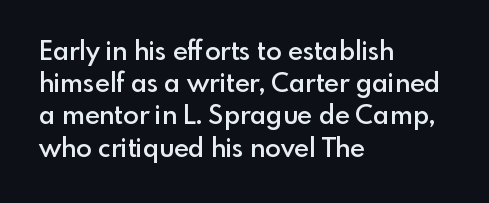
The image shows 26 px text type, upright; set left-aligned, line spacing 1.24x, normal letter spacing, not underlined.
